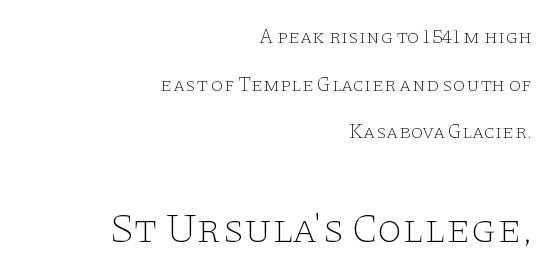
The image shows 41 px thin, wide serif type, upright; set right-aligned, loose line spacing (2.38x), normal letter spacing, not underlined; the second (bottom) block is 2.05x larger; low stroke contrast and a large x-height.
